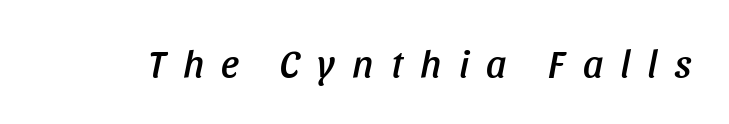
Q: Is the text italic (slanted)? A: Yes, it leans right by about 11 degrees.
Q: Is the text underlined? A: No.
Q: Is the spacing between letters normal or unusually wide? A: Unusually wide.
Q: Width (condensed, normal, or wide)? A: Condensed.
Q: Stroke contrast? A: Low.
Q: x-height? A: Large.
Q: Monospaced? A: No.
